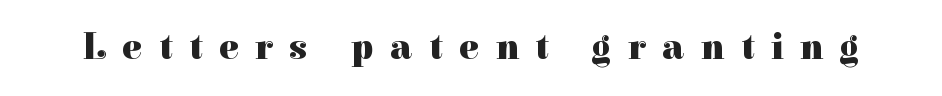
The image shows 36 px heavy serif type, upright; set unusually wide letter spacing (+0.47 em), not underlined; high stroke contrast and a medium x-height.
